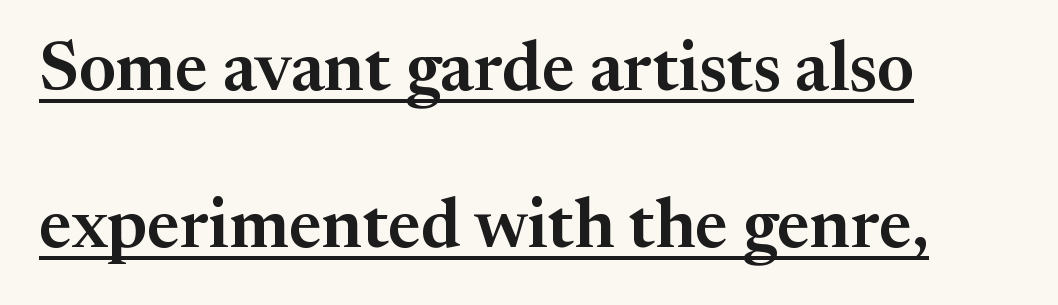
The image shows 69 px serif type, upright; set left-aligned, loose line spacing (2.27x), normal letter spacing, underlined; medium stroke contrast and a medium x-height.
